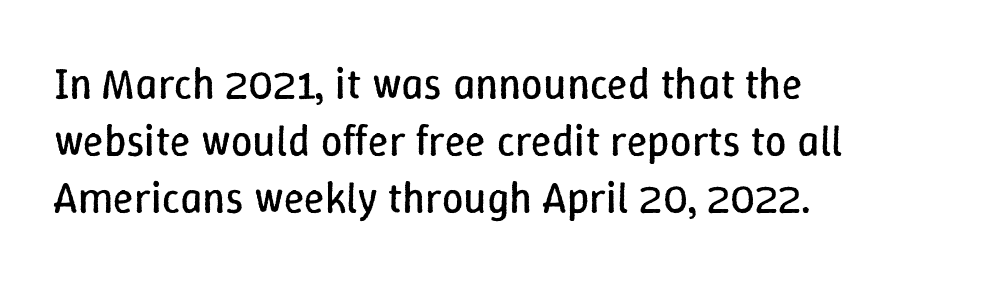
{"italic": "no", "bold": "no", "weight": "regular", "width": "normal", "stroke_contrast": "low", "x_height": "medium", "monospaced": "no", "underline": "no", "align": "left", "line_spacing": "normal", "line_spacing_ratio": 1.33, "letter_spacing": "normal", "letter_spacing_em": 0.0, "glyph_px": 43}
